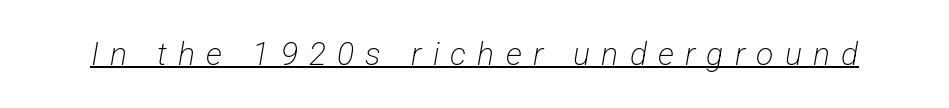
Q: Is the text bold? A: No.
Q: Is the typeface a serif or a sans-serif typeface? A: Sans-serif.
Q: Is the text underlined? A: Yes.
Q: Is the spacing between letters normal or unusually wide? A: Unusually wide.
Q: Width (condensed, normal, or wide)? A: Condensed.
Q: Stroke contrast? A: Low.
Q: x-height? A: Medium.
Q: Monospaced? A: No.
